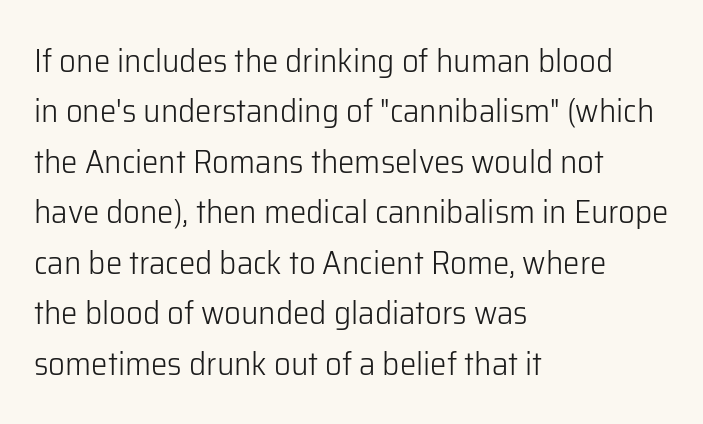
Weight class: somewhere from thin through regular. Honestly, the row spacing looks completely unremarkable. This sample has the flowing, uneven cadence of proportional lettering. A typesetter would call this zero additional tracking. Typeset ragged right — the left edge is the straight one. Honestly, there is no underline to notice here at all.
